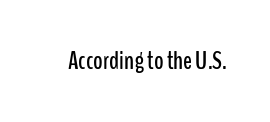
Is there any slant? The stems are plumb. Descenders are the only things crossing below the line. The line texture is even and compact thanks to regular tracking.
